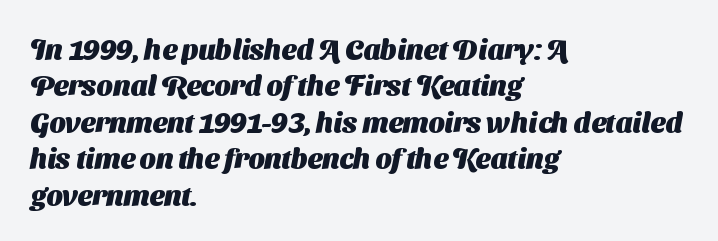
Q: Is the text bold? A: Yes.
Q: Is the typeface a serif or a sans-serif typeface? A: Sans-serif.
Q: Is the text underlined? A: No.
Q: How is the paragraph aligned? A: Left-aligned.
Q: Is the spacing between letters normal or unusually wide? A: Normal.
Q: Is the spacing between lines tight, normal or loose? A: Normal.
Q: Width (condensed, normal, or wide)? A: Normal.
Q: Stroke contrast? A: Medium.
Q: x-height? A: Medium.
Q: Monospaced? A: No.
